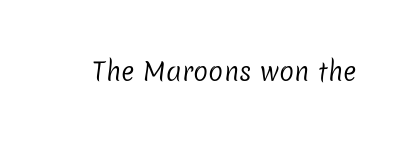
The image shows 25 px text type; set normal letter spacing, not underlined.
